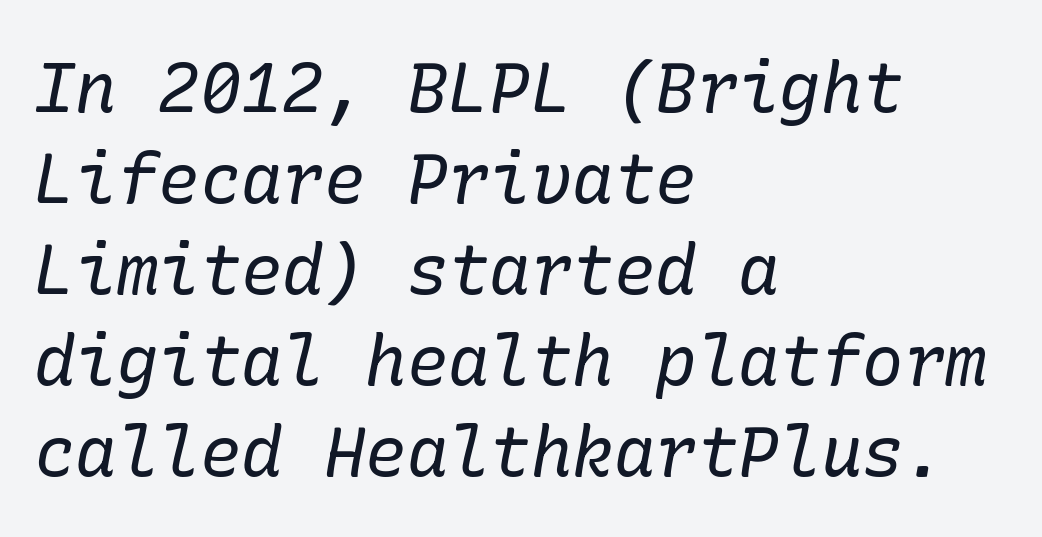
Q: Is the text bold? A: No.
Q: Is the text italic (slanted)? A: Yes, it leans right by about 10 degrees.
Q: Is the typeface a serif or a sans-serif typeface? A: Sans-serif.
Q: Is the text underlined? A: No.
Q: How is the paragraph aligned? A: Left-aligned.
Q: Is the spacing between letters normal or unusually wide? A: Normal.
Q: Is the spacing between lines tight, normal or loose? A: Normal.
Q: Width (condensed, normal, or wide)? A: Normal.
Q: Stroke contrast? A: Low.
Q: x-height? A: Medium.
